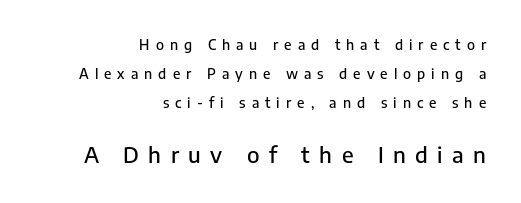
The tracking jumps out immediately: characters are airy and widely separated. One-word summary of the alignment: right. In this sample the second text group is rendered at the bigger scale. Upright lettering throughout. Reading down the column, the eye jumps a long way to each next line. Nobody drew a line under any word here.
